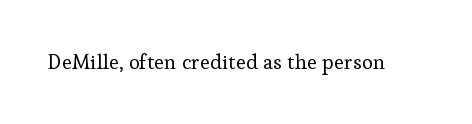
The image shows 21 px text type, upright; set normal letter spacing, not underlined.
